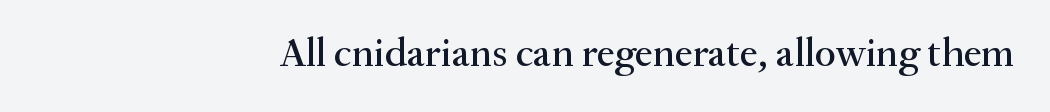
{"serif": "yes", "italic": "no", "width": "normal", "stroke_contrast": "medium", "x_height": "small", "monospaced": "no", "underline": "no", "letter_spacing": "normal", "letter_spacing_em": 0.0, "glyph_px": 41}
